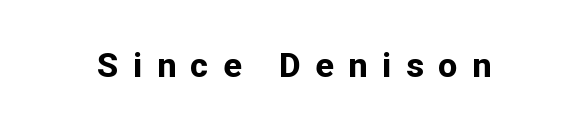
{"serif": "no", "italic": "no", "bold": "yes", "weight": "bold", "width": "normal", "stroke_contrast": "low", "x_height": "medium", "monospaced": "no", "underline": "no", "letter_spacing": "wide", "letter_spacing_em": 0.43, "glyph_px": 34}
